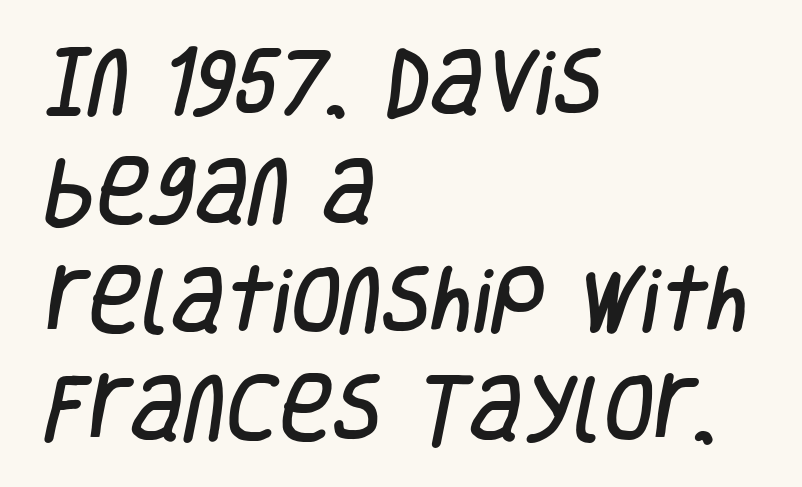
{"serif": "no", "width": "condensed", "stroke_contrast": "low", "x_height": "large", "monospaced": "no", "underline": "no", "align": "left", "line_spacing": "normal", "line_spacing_ratio": 1.49, "letter_spacing": "normal", "letter_spacing_em": 0.0, "glyph_px": 73}
